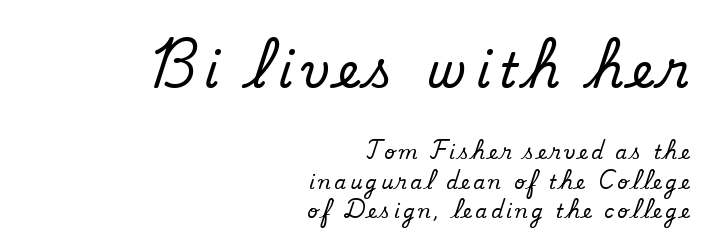
{"serif": "no", "bold": "no", "weight": "regular", "width": "normal", "stroke_contrast": "low", "x_height": "small", "monospaced": "no", "underline": "no", "align": "right", "line_spacing": "normal", "line_spacing_ratio": 1.57, "larger_block": "first", "size_ratio": 2.53, "glyph_px": 48}
